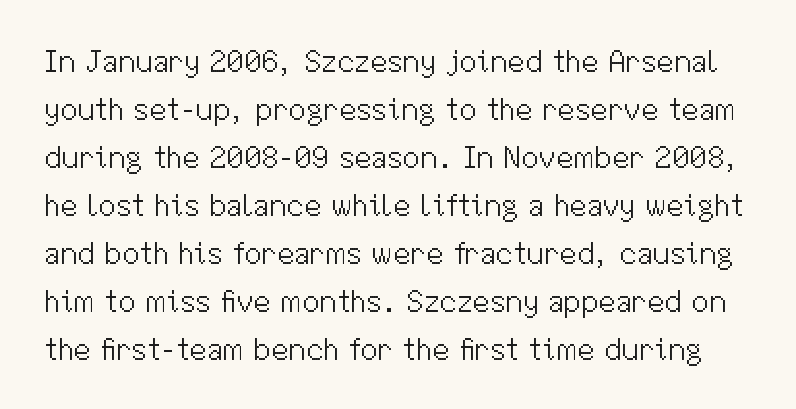
Q: Is the text bold? A: No.
Q: Is the text italic (slanted)? A: No, it is upright.
Q: Is the typeface a serif or a sans-serif typeface? A: Sans-serif.
Q: Is the text underlined? A: No.
Q: Is the spacing between letters normal or unusually wide? A: Normal.
Q: Is the spacing between lines tight, normal or loose? A: Normal.
Q: Width (condensed, normal, or wide)? A: Normal.
Q: Stroke contrast? A: Medium.
Q: x-height? A: Medium.
Q: Monospaced? A: No.
